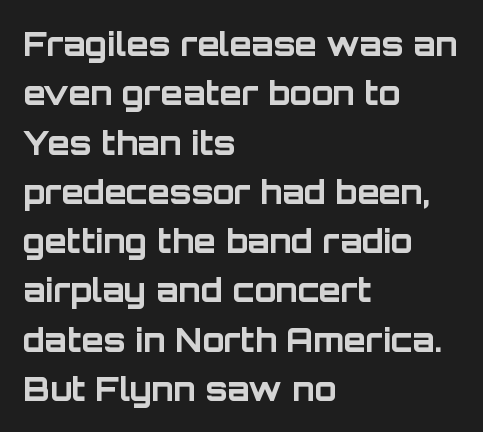
{"serif": "no", "italic": "no", "bold": "yes", "weight": "bold", "width": "normal", "stroke_contrast": "low", "x_height": "large", "monospaced": "no", "underline": "no", "align": "left", "line_spacing": "normal", "line_spacing_ratio": 1.54, "letter_spacing": "normal", "letter_spacing_em": 0.0, "glyph_px": 32}
